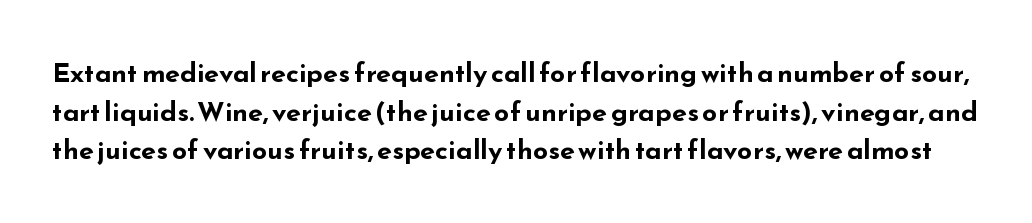
{"italic": "no", "bold": "yes", "underline": "no", "line_spacing": "normal", "line_spacing_ratio": 1.43, "letter_spacing": "normal", "letter_spacing_em": 0.0, "glyph_px": 27}
